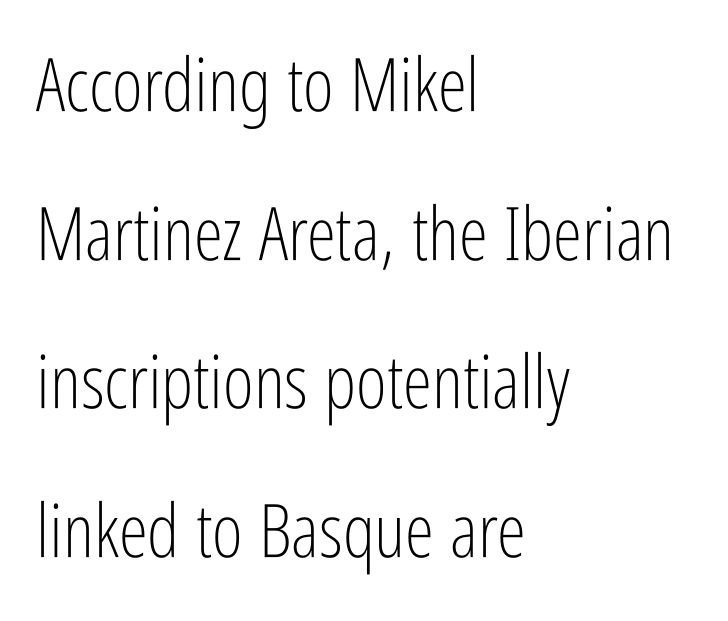
{"serif": "no", "italic": "no", "bold": "no", "weight": "light", "width": "condensed", "stroke_contrast": "low", "x_height": "medium", "monospaced": "no", "underline": "no", "align": "left", "line_spacing": "loose", "line_spacing_ratio": 2.01, "letter_spacing": "normal", "letter_spacing_em": 0.0, "glyph_px": 74}
